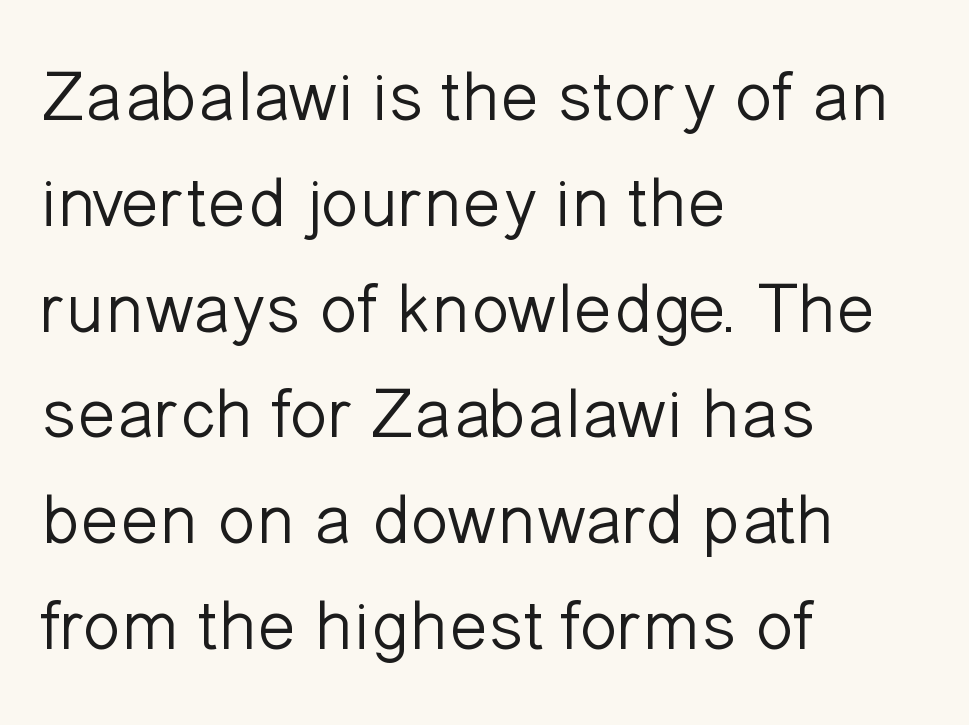
Q: Is the text bold? A: No.
Q: Is the text italic (slanted)? A: No, it is upright.
Q: Is the typeface a serif or a sans-serif typeface? A: Sans-serif.
Q: Is the text underlined? A: No.
Q: How is the paragraph aligned? A: Left-aligned.
Q: Is the spacing between letters normal or unusually wide? A: Normal.
Q: Is the spacing between lines tight, normal or loose? A: Normal.
Q: Width (condensed, normal, or wide)? A: Normal.
Q: Stroke contrast? A: Low.
Q: x-height? A: Medium.
Q: Monospaced? A: No.
